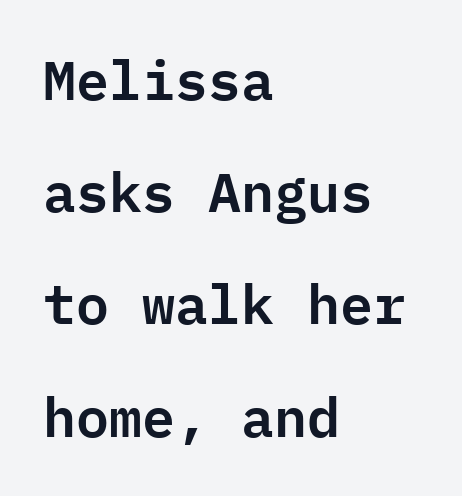
Q: Is the text italic (slanted)? A: No, it is upright.
Q: Is the typeface a serif or a sans-serif typeface? A: Sans-serif.
Q: Is the text underlined? A: No.
Q: How is the paragraph aligned? A: Left-aligned.
Q: Is the spacing between letters normal or unusually wide? A: Normal.
Q: Is the spacing between lines tight, normal or loose? A: Loose.
Q: Width (condensed, normal, or wide)? A: Normal.
Q: Stroke contrast? A: Low.
Q: x-height? A: Medium.
Q: Monospaced? A: Yes.
